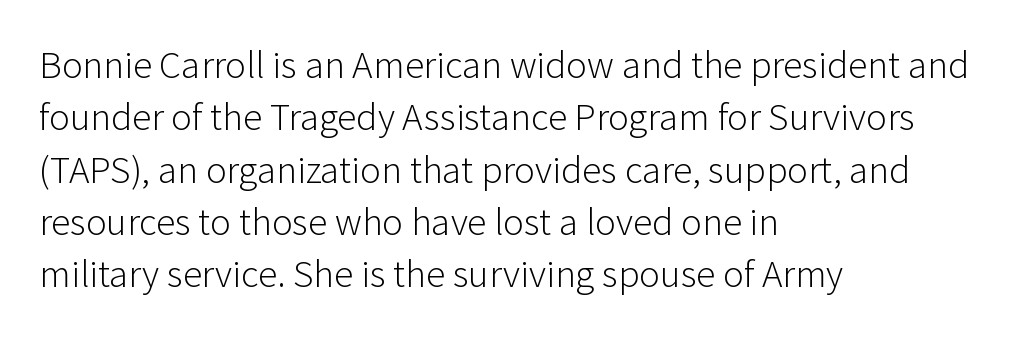
Does extra space separate the letters? No, they use regular spacing. A typesetter would mark this as roman, not italic. The line-height multiplier appears to be the usual default. This rendering features lettering with no underline.
